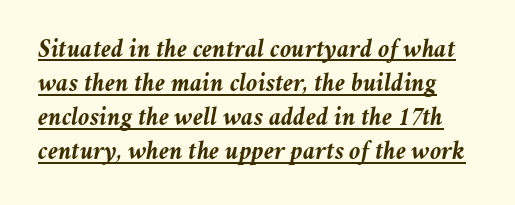
The image shows 26 px bold type, italic (leaning right); set normal line spacing (1.31x), normal letter spacing, underlined.
